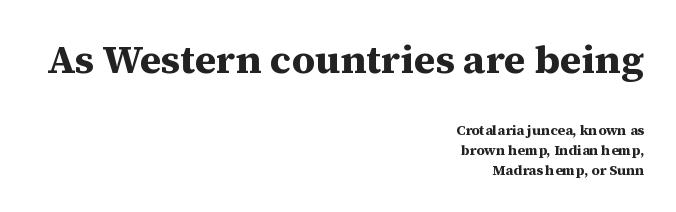
The image shows 40 px bold serif type, upright; set right-aligned, normal line spacing (1.41x), normal letter spacing, not underlined; the first (top) block is 2.86x larger; medium stroke contrast and a medium x-height.
